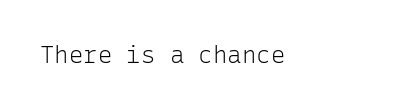
{"italic": "no", "bold": "no", "underline": "no", "letter_spacing": "normal", "letter_spacing_em": 0.0, "glyph_px": 24}
